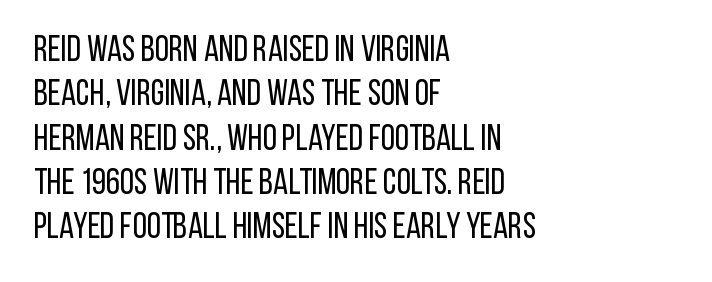
The image shows 36 px regular-weight, condensed sans-serif type, upright; set left-aligned, line spacing 1.23x, normal letter spacing, not underlined; low stroke contrast and a large x-height.
